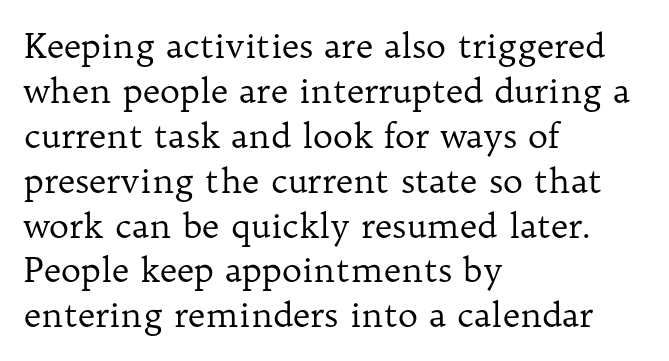
{"serif": "yes", "italic": "no", "bold": "no", "weight": "regular", "width": "normal", "stroke_contrast": "low", "x_height": "medium", "monospaced": "no", "underline": "no", "align": "left", "line_spacing": "normal", "line_spacing_ratio": 1.32, "letter_spacing": "normal", "letter_spacing_em": 0.0, "glyph_px": 34}
